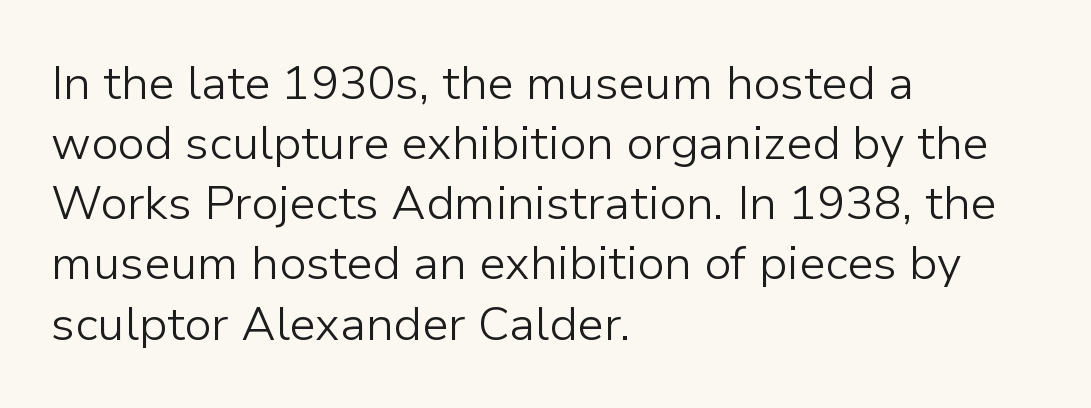
The image shows 47 px light sans-serif type, upright; set left-aligned, normal line spacing (1.28x), normal letter spacing, not underlined; low stroke contrast and a medium x-height.
